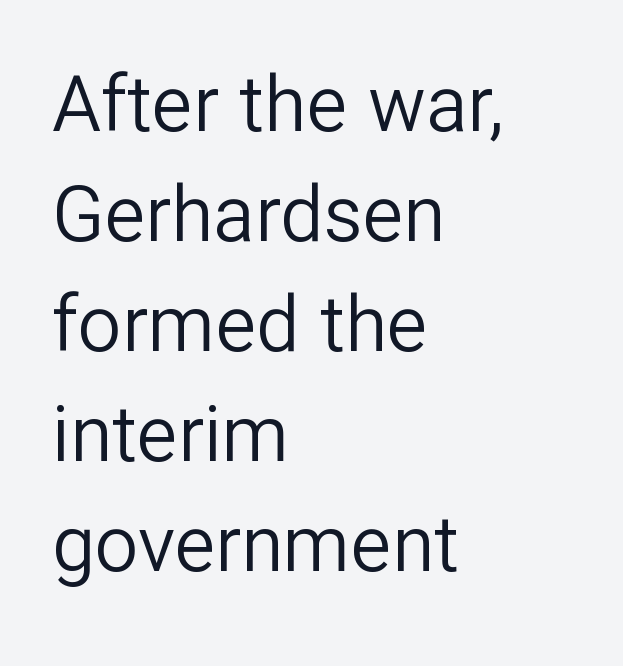
Plain, unruled lines of type. Caption: face not bold, strokes unweighted. It's the straight-up-and-down kind of type. Does the copy run flush right? No — it runs flush left. Proportional: the letters do not fall into vertical columns.
